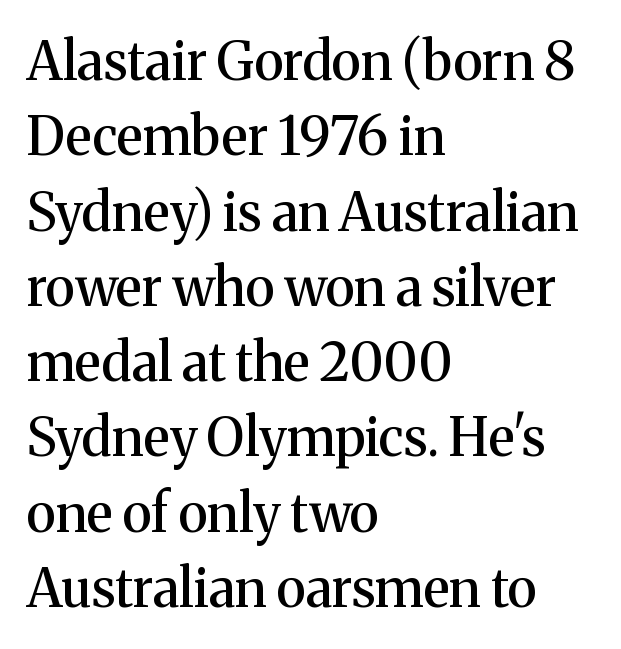
Each letter's strokes conclude with small projecting serifs. Decoration check: the copy has no underline. Horizontal bands of white between lines are of average thickness. Here the designer chose a conventional face with non-uniform glyph widths.
